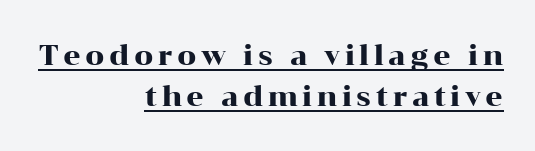
{"italic": "no", "underline": "yes", "align": "right", "line_spacing": "normal", "line_spacing_ratio": 1.53, "glyph_px": 27}
